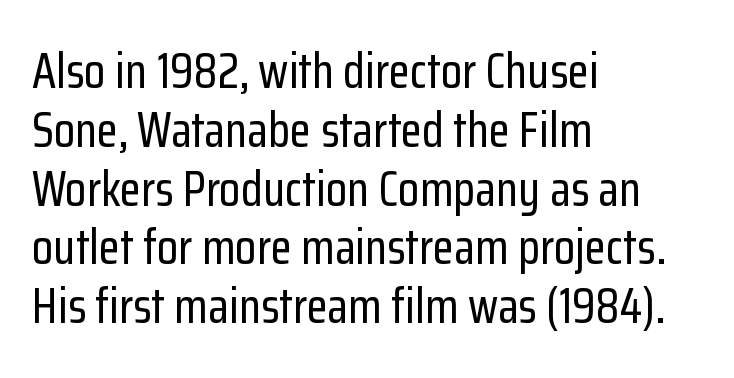
The image shows 49 px condensed sans-serif type, upright; set left-aligned, line spacing 1.2x, normal letter spacing, not underlined; low stroke contrast and a medium x-height.
